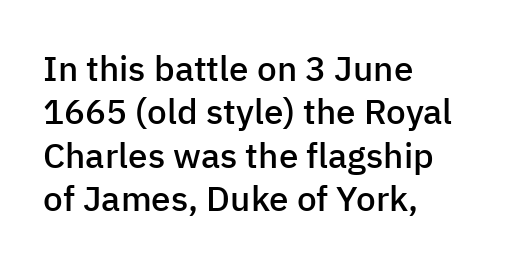
Q: Is the text bold? A: Semi-bold.
Q: Is the text italic (slanted)? A: No, it is upright.
Q: Is the typeface a serif or a sans-serif typeface? A: Sans-serif.
Q: Is the text underlined? A: No.
Q: How is the paragraph aligned? A: Left-aligned.
Q: Is the spacing between letters normal or unusually wide? A: Normal.
Q: Width (condensed, normal, or wide)? A: Normal.
Q: Stroke contrast? A: Low.
Q: x-height? A: Medium.
Q: Monospaced? A: No.
